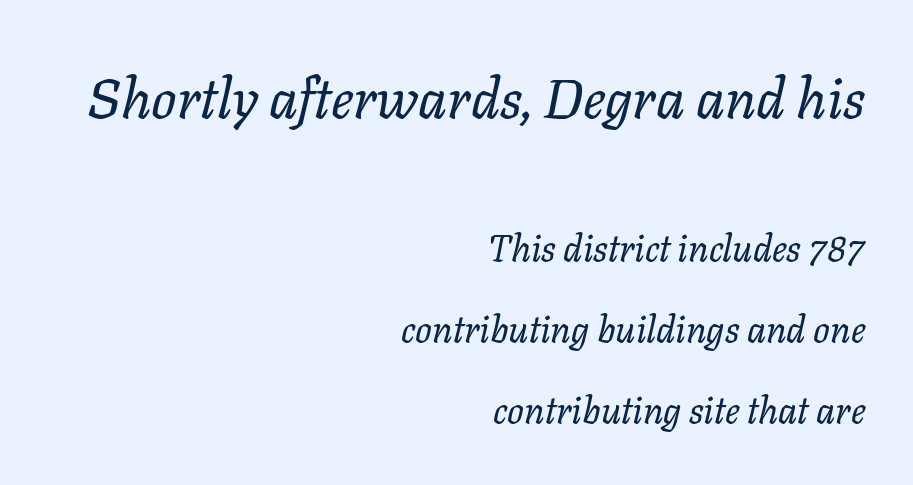
The image shows 56 px regular-weight type, italic (leaning right); set right-aligned, loose line spacing (2.19x), normal letter spacing, not underlined; the first (top) block is 1.51x larger; low stroke contrast and a medium x-height.
